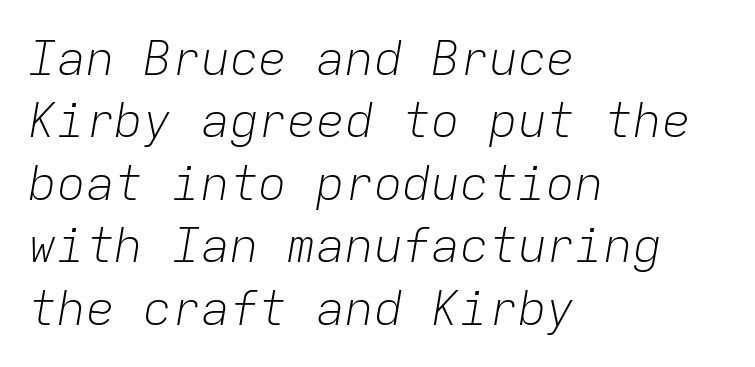
Q: Is the text bold? A: No.
Q: Is the text italic (slanted)? A: Yes, it leans right by about 9 degrees.
Q: Is the text underlined? A: No.
Q: How is the paragraph aligned? A: Left-aligned.
Q: Is the spacing between letters normal or unusually wide? A: Normal.
Q: Is the spacing between lines tight, normal or loose? A: Normal.
Q: Width (condensed, normal, or wide)? A: Normal.
Q: Stroke contrast? A: Low.
Q: x-height? A: Medium.
Q: Monospaced? A: Yes.
